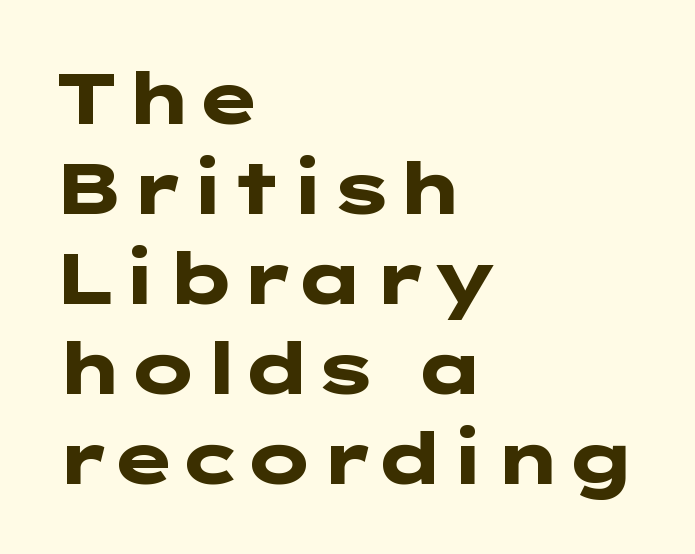
Q: Is the text bold? A: Yes.
Q: Is the text italic (slanted)? A: No, it is upright.
Q: Is the typeface a serif or a sans-serif typeface? A: Sans-serif.
Q: Is the text underlined? A: No.
Q: How is the paragraph aligned? A: Left-aligned.
Q: Is the spacing between letters normal or unusually wide? A: Normal.
Q: Is the spacing between lines tight, normal or loose? A: Normal.
Q: Width (condensed, normal, or wide)? A: Wide.
Q: Stroke contrast? A: Low.
Q: x-height? A: Medium.
